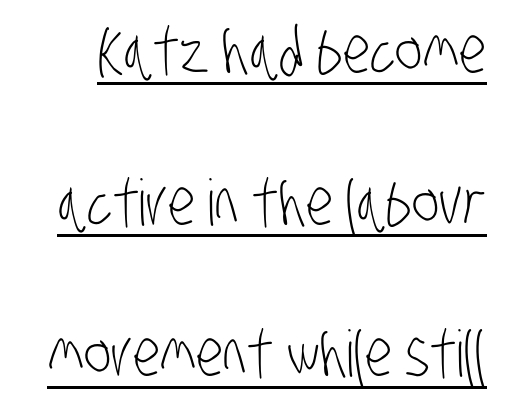
The image shows 64 px light, condensed sans-serif type; set loose line spacing (2.37x), normal letter spacing, underlined; low stroke contrast and a large x-height.
